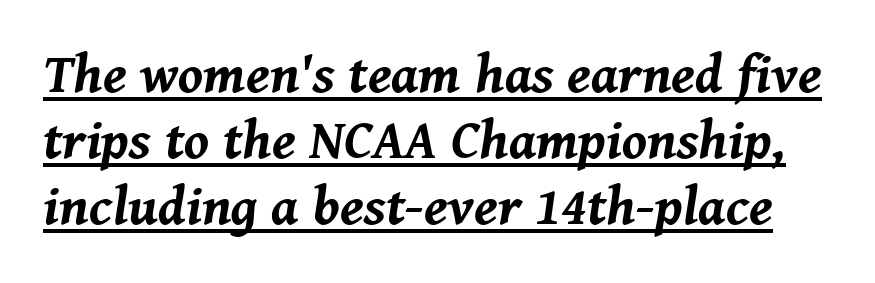
{"italic": "yes", "lean": "right", "slant_degrees": 8, "bold": "yes", "weight": "bold", "width": "normal", "stroke_contrast": "medium", "x_height": "medium", "monospaced": "no", "underline": "yes", "line_spacing_ratio": 1.2, "letter_spacing": "normal", "letter_spacing_em": 0.0, "glyph_px": 55}
